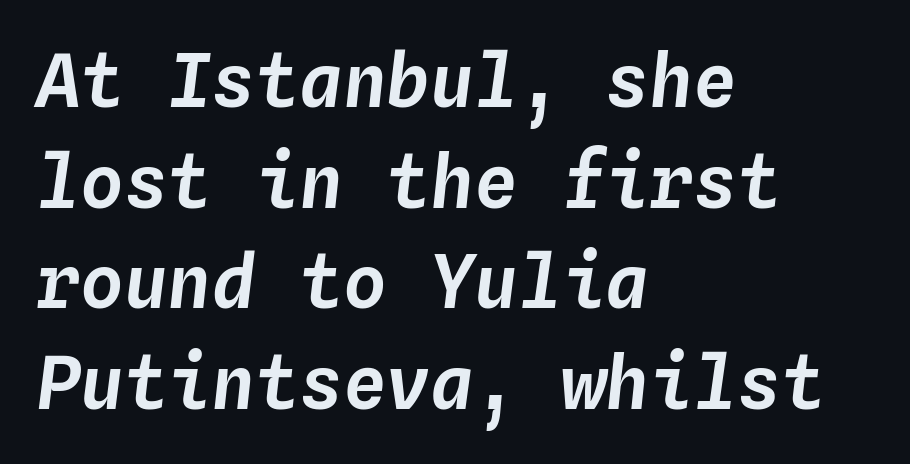
The image shows 73 px text type, italic (leaning right), monospaced; set left-aligned, normal line spacing (1.38x), normal letter spacing, not underlined; low stroke contrast and a medium x-height.
